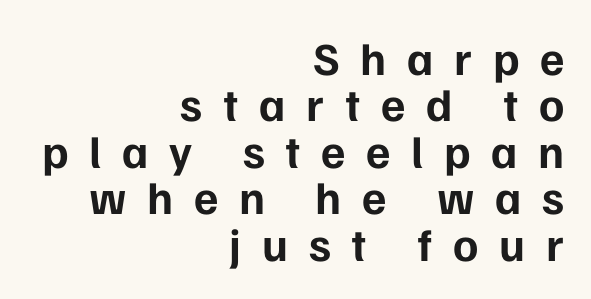
Q: Is the text bold? A: Yes.
Q: Is the text italic (slanted)? A: No, it is upright.
Q: Is the typeface a serif or a sans-serif typeface? A: Sans-serif.
Q: Is the text underlined? A: No.
Q: How is the paragraph aligned? A: Right-aligned.
Q: Is the spacing between letters normal or unusually wide? A: Unusually wide.
Q: Is the spacing between lines tight, normal or loose? A: Tight.
Q: Width (condensed, normal, or wide)? A: Normal.
Q: Stroke contrast? A: Low.
Q: x-height? A: Medium.
Q: Monospaced? A: No.
